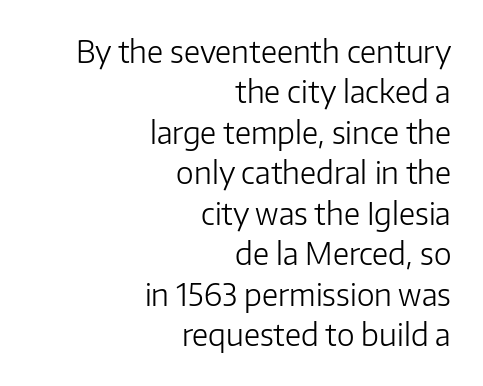
Q: Is the text bold? A: No.
Q: Is the text italic (slanted)? A: No, it is upright.
Q: Is the typeface a serif or a sans-serif typeface? A: Sans-serif.
Q: Is the text underlined? A: No.
Q: How is the paragraph aligned? A: Right-aligned.
Q: Is the spacing between letters normal or unusually wide? A: Normal.
Q: Is the spacing between lines tight, normal or loose? A: Normal.
Q: Width (condensed, normal, or wide)? A: Normal.
Q: Stroke contrast? A: Low.
Q: x-height? A: Medium.
Q: Monospaced? A: No.
